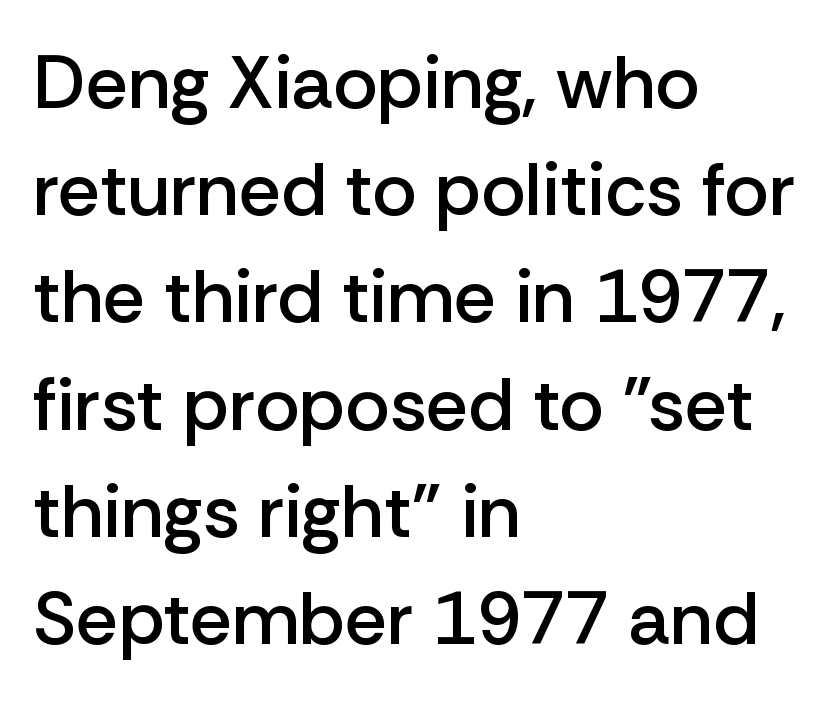
The image shows 75 px semibold sans-serif type, upright; set left-aligned, normal line spacing (1.43x), normal letter spacing, not underlined; low stroke contrast and a medium x-height.
